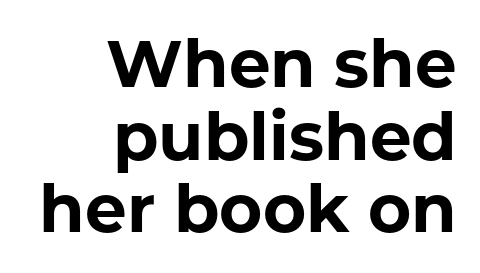
The image shows 66 px bold sans-serif type, upright; set right-aligned, tight line spacing (1.1x), normal letter spacing, not underlined; low stroke contrast and a medium x-height.
